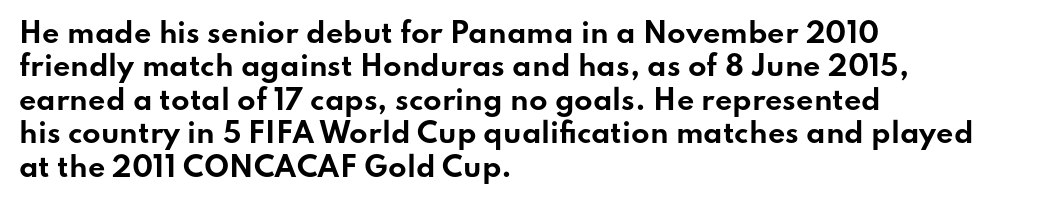
Q: Is the text bold? A: Yes.
Q: Is the text italic (slanted)? A: No, it is upright.
Q: Is the text underlined? A: No.
Q: How is the paragraph aligned? A: Left-aligned.
Q: Is the spacing between letters normal or unusually wide? A: Normal.
